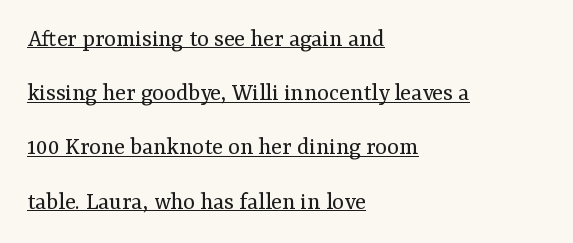
The image shows 25 px text type, upright; set left-aligned, loose line spacing (2.17x), normal letter spacing, underlined.
